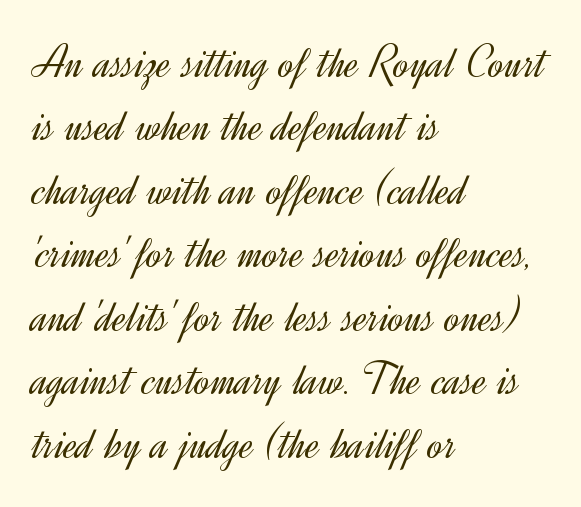
{"serif": "no", "bold": "no", "weight": "light", "width": "normal", "x_height": "small", "monospaced": "no", "underline": "no", "align": "left", "line_spacing": "normal", "line_spacing_ratio": 1.35, "letter_spacing": "normal", "letter_spacing_em": 0.0, "glyph_px": 47}
